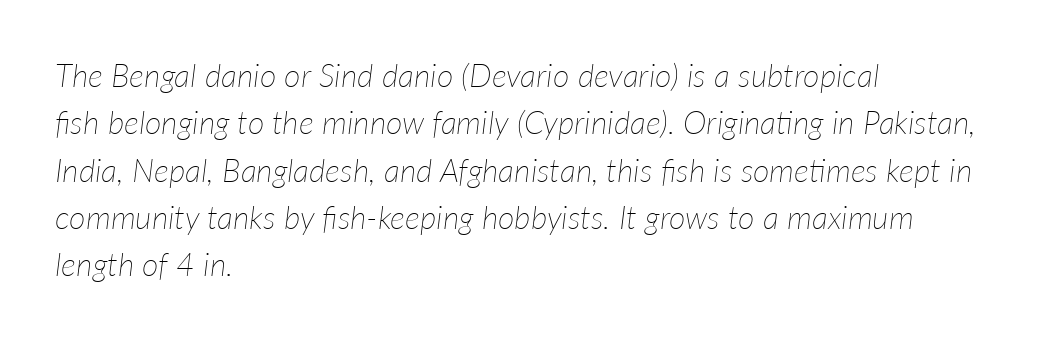
Notice how descenders clear the ascenders below comfortably — that's standard leading. This rendering leaves character spacing at its baseline value. The passage shown is typed in a proportional face where columns would drift. The rendering anchors every line to the left-hand side. No chunkiness to these letters — they're not bold. Descenders are the only things crossing below the line.
